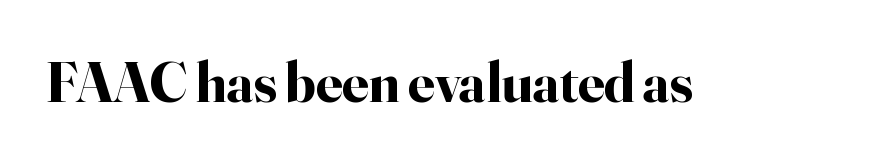
The image shows 57 px bold serif type, upright; set normal letter spacing, not underlined; high stroke contrast and a small x-height.
